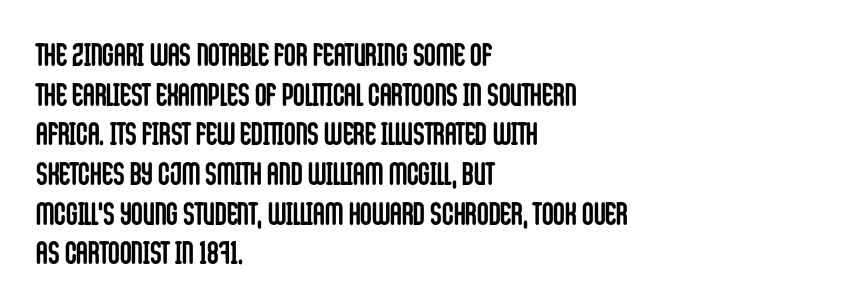
The image shows 32 px semibold, condensed sans-serif type, upright; set left-aligned, line spacing 1.24x, normal letter spacing, not underlined; low stroke contrast and a large x-height.
